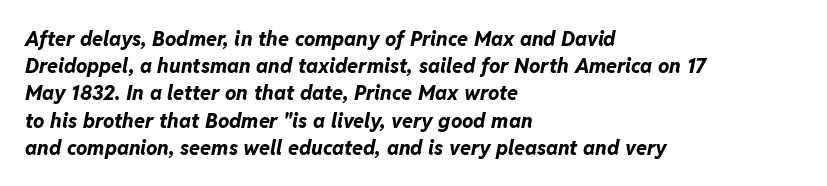
The lines are quadded left. Would a proofreader flag this as italicized? Yes. Leading matches the norm, producing a regular column. Compared with typical body copy, the letter spacing here is the same.
